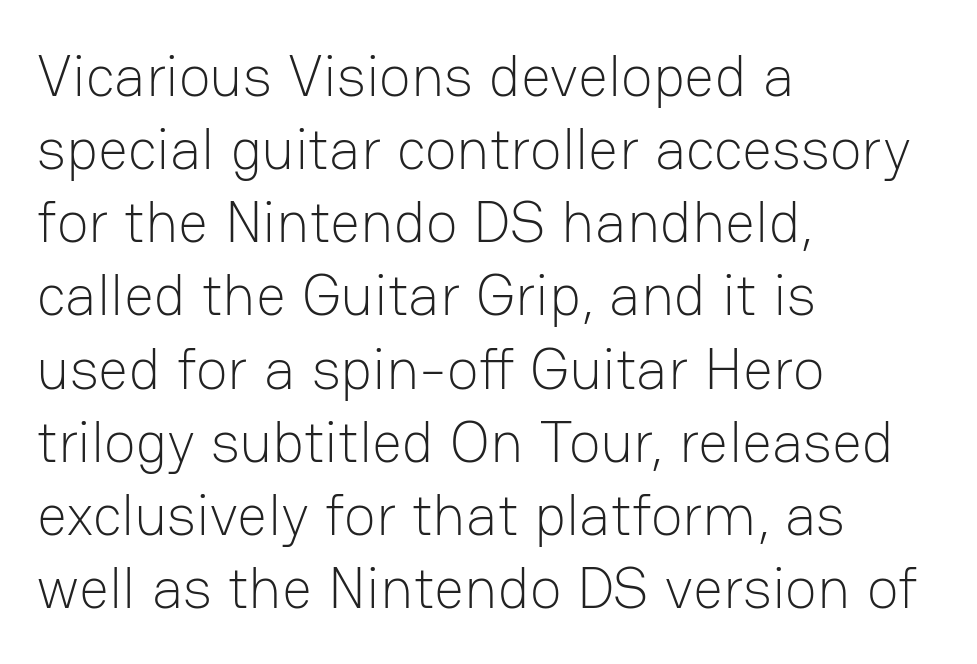
Q: Is the text bold? A: No.
Q: Is the text italic (slanted)? A: No, it is upright.
Q: Is the typeface a serif or a sans-serif typeface? A: Sans-serif.
Q: Is the text underlined? A: No.
Q: How is the paragraph aligned? A: Left-aligned.
Q: Is the spacing between letters normal or unusually wide? A: Normal.
Q: Width (condensed, normal, or wide)? A: Normal.
Q: Stroke contrast? A: Low.
Q: x-height? A: Medium.
Q: Monospaced? A: No.
